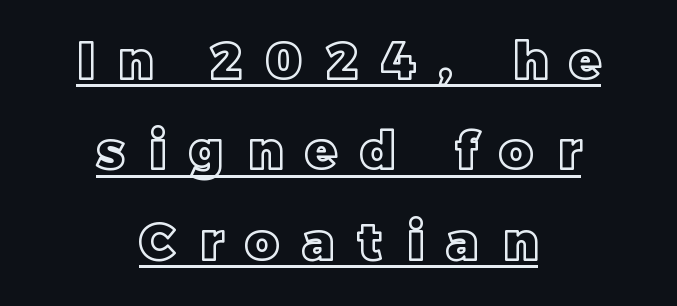
Quick note: underline on. If you drew a line through each stem, it would be perfectly vertical. Horizontally, the lines are justified to the midpoint only. Varying glyph widths throughout — classic text-font behaviour.
